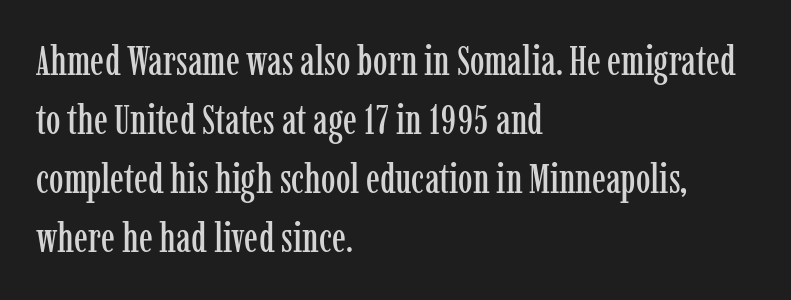
The image shows 41 px condensed serif type, upright; set left-aligned, normal line spacing (1.44x), normal letter spacing, not underlined; low stroke contrast and a medium x-height.
